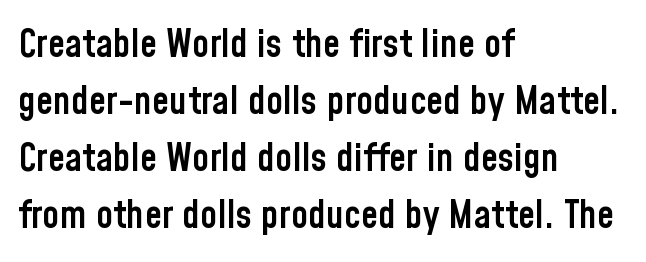
A bare baseline throughout the passage. Heft: intermediate — a semibold. Unlike italic type, these characters show no tilt at all. The rendering uses natural spacing where letterforms have individual widths. This sample uses a sans-serif face.
